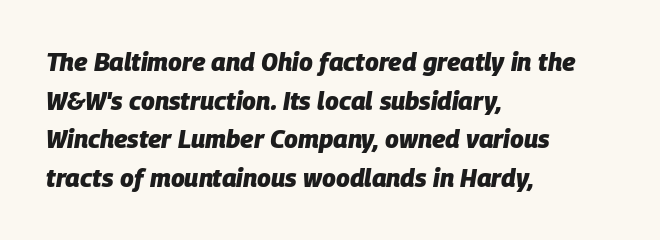
{"italic": "yes", "lean": "right", "slant_degrees": 9, "bold": "yes", "underline": "no", "align": "left", "line_spacing": "normal", "line_spacing_ratio": 1.55, "letter_spacing": "normal", "letter_spacing_em": 0.0, "glyph_px": 25}
